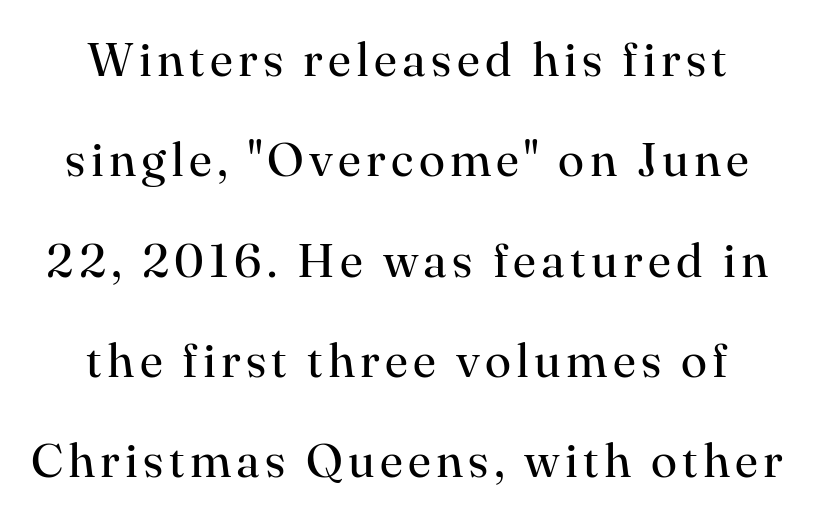
Q: Is the text bold? A: No.
Q: Is the text italic (slanted)? A: No, it is upright.
Q: Is the typeface a serif or a sans-serif typeface? A: Serif.
Q: Is the text underlined? A: No.
Q: How is the paragraph aligned? A: Centered.
Q: Is the spacing between lines tight, normal or loose? A: Loose.
Q: Width (condensed, normal, or wide)? A: Normal.
Q: Stroke contrast? A: High.
Q: x-height? A: Small.
Q: Monospaced? A: No.
